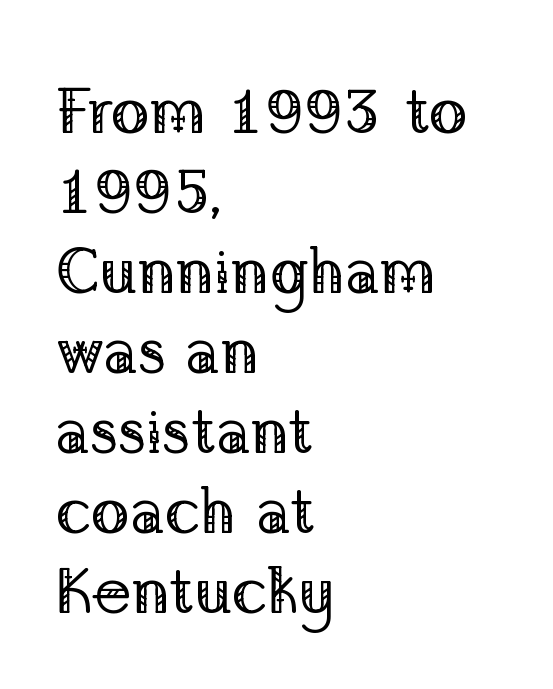
Q: Is the text bold? A: No.
Q: Is the text italic (slanted)? A: No, it is upright.
Q: Is the typeface a serif or a sans-serif typeface? A: Serif.
Q: Is the text underlined? A: No.
Q: How is the paragraph aligned? A: Left-aligned.
Q: Is the spacing between letters normal or unusually wide? A: Normal.
Q: Width (condensed, normal, or wide)? A: Normal.
Q: Stroke contrast? A: Low.
Q: x-height? A: Medium.
Q: Monospaced? A: No.
